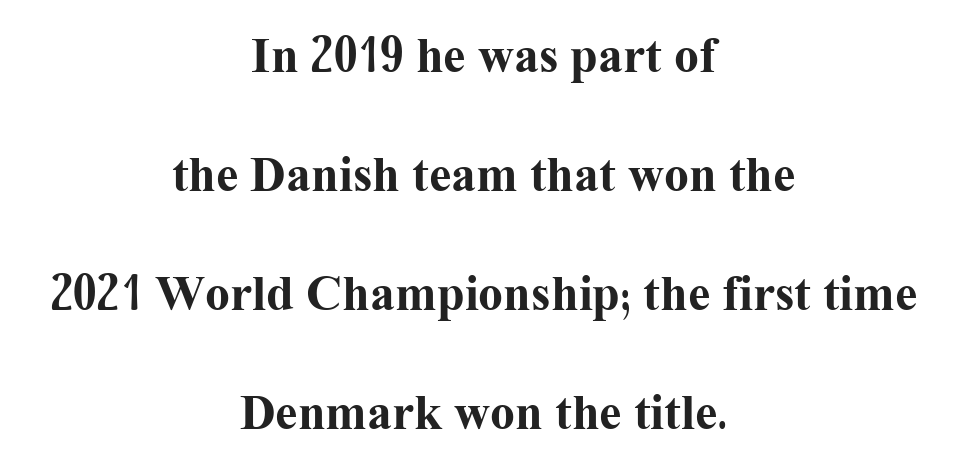
{"serif": "yes", "italic": "no", "bold": "yes", "weight": "bold", "width": "normal", "stroke_contrast": "medium", "x_height": "medium", "monospaced": "no", "underline": "no", "align": "center", "line_spacing": "loose", "line_spacing_ratio": 2.38, "letter_spacing": "normal", "letter_spacing_em": 0.0, "glyph_px": 50}
